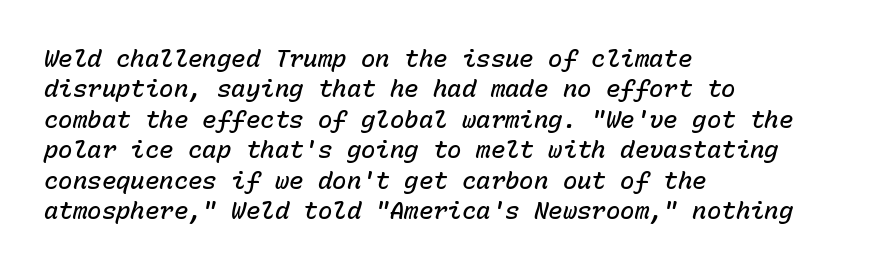
Q: Is the text bold? A: Semi-bold.
Q: Is the text italic (slanted)? A: Yes, it leans right by about 15 degrees.
Q: Is the text underlined? A: No.
Q: How is the paragraph aligned? A: Left-aligned.
Q: Is the spacing between letters normal or unusually wide? A: Normal.
Q: Is the spacing between lines tight, normal or loose? A: Normal.
